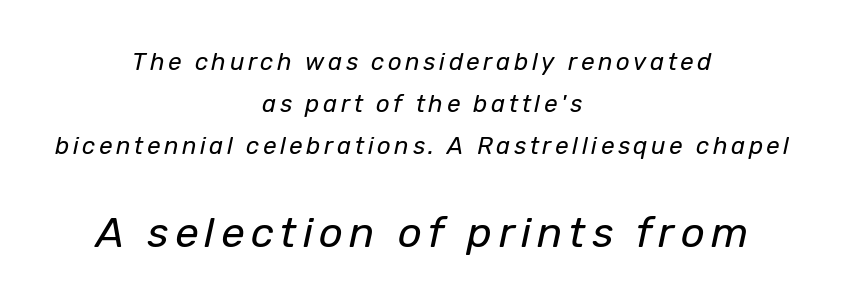
{"italic": "yes", "lean": "right", "slant_degrees": 12, "bold": "no", "weight": "regular", "width": "normal", "stroke_contrast": "low", "x_height": "medium", "monospaced": "no", "underline": "no", "align": "center", "line_spacing_ratio": 1.75, "larger_block": "second", "size_ratio": 1.75, "glyph_px": 42}
